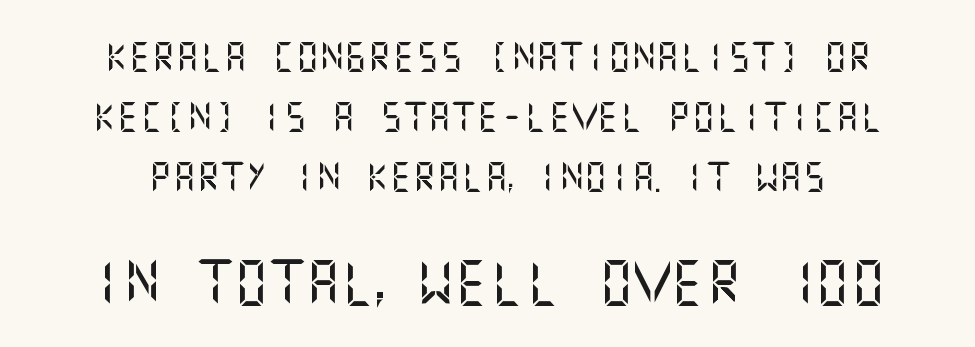
Q: Is the text italic (slanted)? A: No, it is upright.
Q: Is the typeface a serif or a sans-serif typeface? A: Sans-serif.
Q: Is the text underlined? A: No.
Q: Is the spacing between letters normal or unusually wide? A: Normal.
Q: Is the spacing between lines tight, normal or loose? A: Loose.
Q: Which block of text is set in a larger size, the first (top) or the second (bottom)? A: The second (bottom) one.
Q: Width (condensed, normal, or wide)? A: Normal.
Q: Stroke contrast? A: Medium.
Q: x-height? A: Large.
